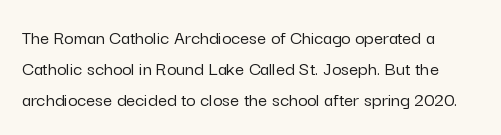
Q: Is the text italic (slanted)? A: No, it is upright.
Q: Is the text underlined? A: No.
Q: Is the spacing between letters normal or unusually wide? A: Normal.
Q: Is the spacing between lines tight, normal or loose? A: Normal.
